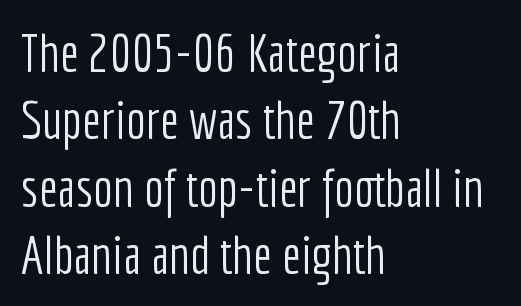
The passage shown is not underscored anywhere. A light-to-regular cut is what we see here. The ragged edge is on the right, which tells us the setting is flush left. This sample uses plain, unmodified letter spacing. The typeface chosen for these lines omits serifs.
